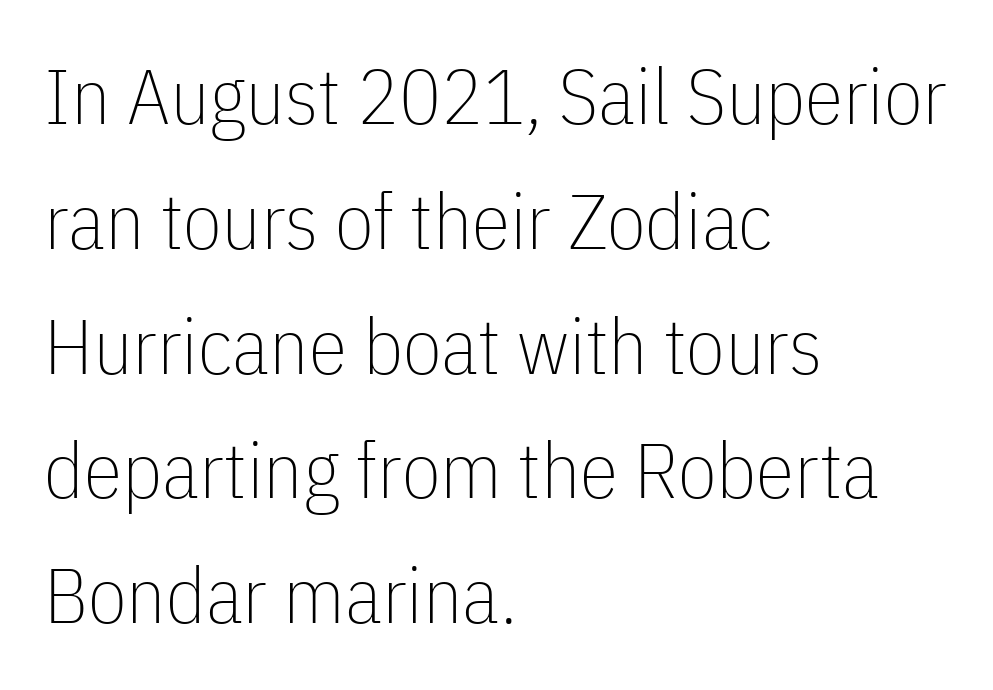
The image shows 78 px thin, condensed sans-serif type, upright; set left-aligned, normal line spacing (1.6x), normal letter spacing, not underlined; low stroke contrast and a medium x-height.
